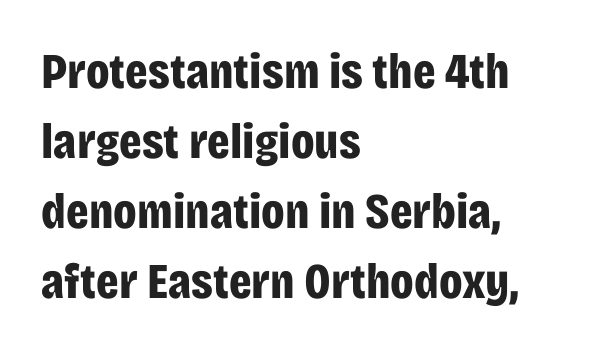
The image shows 50 px bold, condensed sans-serif type, upright; set left-aligned, normal line spacing (1.4x), normal letter spacing, not underlined; low stroke contrast and a large x-height.
